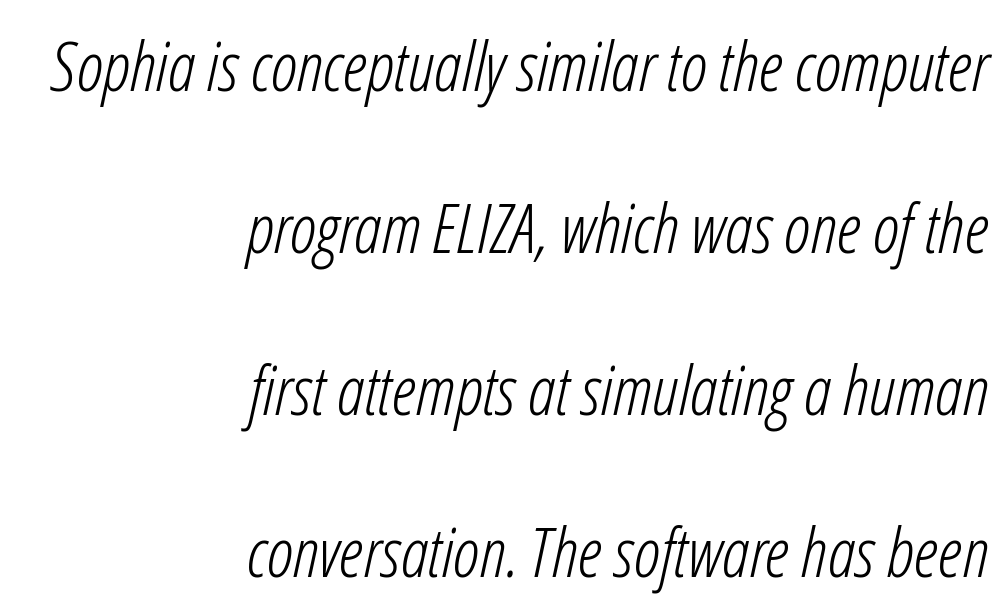
The weight tops out at a normal text grade. The type is set solid horizontally, with unmodified tracking. Plain, unruled lines of type. The designer dialed line spacing up above the default. This sample uses an oblique cut, with every glyph tilted off the vertical. Looks like regular typesetting: each glyph gets only the width it needs.
